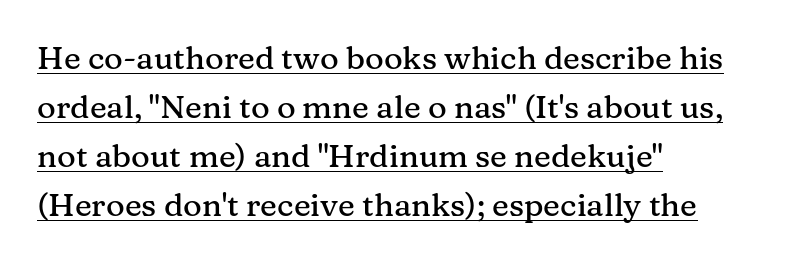
{"serif": "yes", "italic": "no", "width": "normal", "stroke_contrast": "medium", "x_height": "medium", "monospaced": "no", "underline": "yes", "align": "left", "line_spacing": "normal", "line_spacing_ratio": 1.53, "letter_spacing": "normal", "letter_spacing_em": 0.0, "glyph_px": 32}
